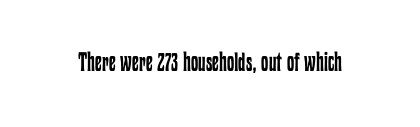
The image shows 26 px text type, upright; set normal letter spacing, not underlined.
